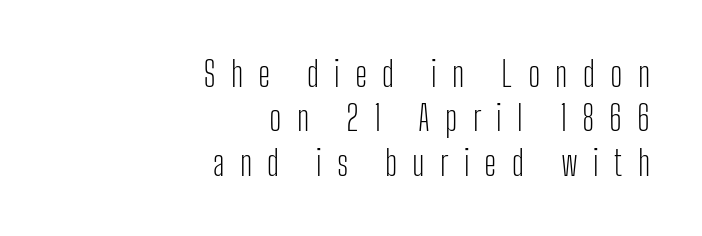
Q: Is the text bold? A: No.
Q: Is the text italic (slanted)? A: No, it is upright.
Q: Is the typeface a serif or a sans-serif typeface? A: Sans-serif.
Q: Is the text underlined? A: No.
Q: How is the paragraph aligned? A: Right-aligned.
Q: Is the spacing between letters normal or unusually wide? A: Unusually wide.
Q: Is the spacing between lines tight, normal or loose? A: Normal.
Q: Width (condensed, normal, or wide)? A: Condensed.
Q: Stroke contrast? A: Low.
Q: x-height? A: Medium.
Q: Monospaced? A: No.
